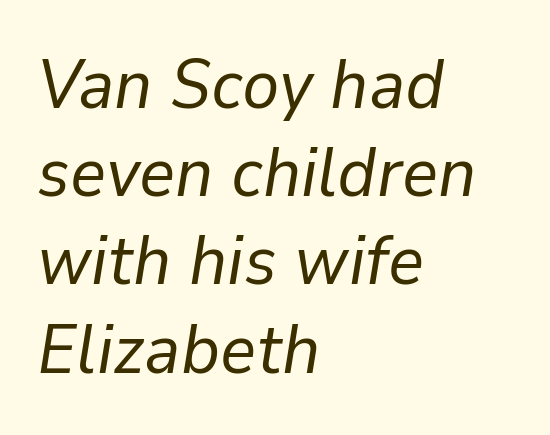
{"italic": "yes", "lean": "right", "slant_degrees": 9, "bold": "no", "weight": "regular", "width": "normal", "stroke_contrast": "low", "x_height": "medium", "monospaced": "no", "underline": "no", "align": "left", "line_spacing": "normal", "line_spacing_ratio": 1.26, "letter_spacing": "normal", "letter_spacing_em": 0.0, "glyph_px": 70}
